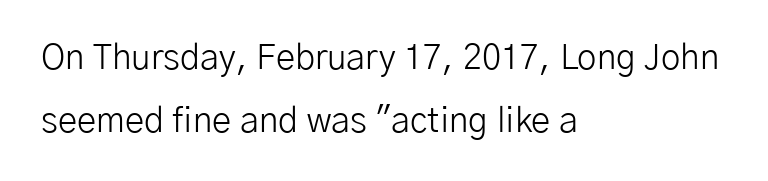
{"serif": "no", "italic": "no", "bold": "no", "weight": "light", "width": "normal", "stroke_contrast": "low", "x_height": "medium", "monospaced": "no", "underline": "no", "align": "left", "line_spacing_ratio": 1.79, "letter_spacing": "normal", "letter_spacing_em": 0.0, "glyph_px": 35}
